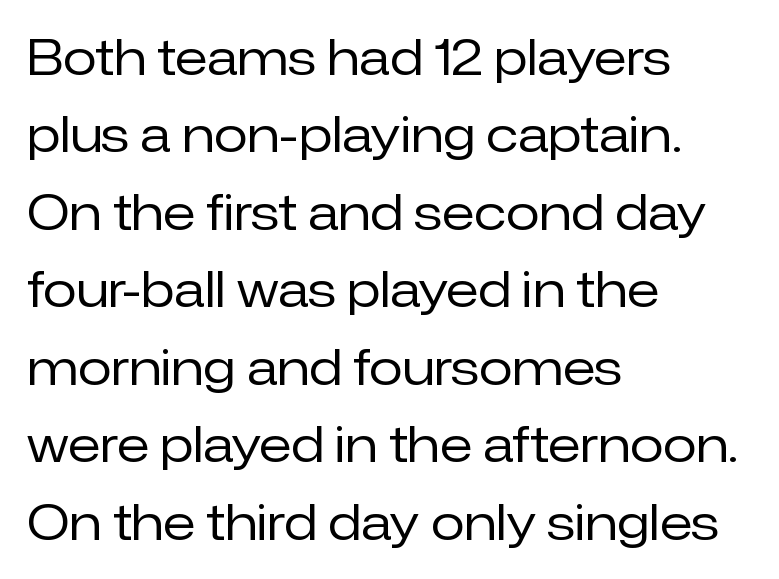
This rendering features lettering with no underline. Weight: in the light-to-regular range. Spacing between characters is what you'd get straight out of the box. Looks like regular typesetting: each glyph gets only the width it needs. Does the type have serifs? No, each stem ends abruptly. The rendering anchors every line to the left-hand side.
